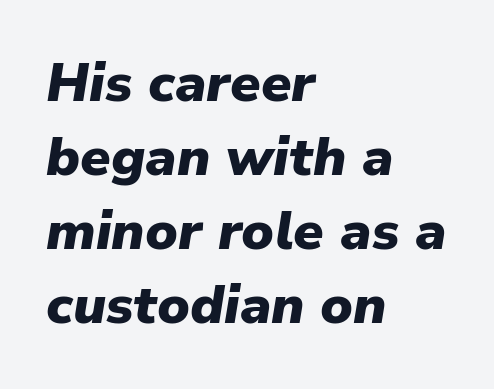
{"italic": "yes", "lean": "right", "slant_degrees": 9, "bold": "yes", "weight": "heavy", "width": "normal", "stroke_contrast": "low", "x_height": "medium", "monospaced": "no", "underline": "no", "align": "left", "line_spacing": "normal", "line_spacing_ratio": 1.37, "letter_spacing": "normal", "letter_spacing_em": 0.0, "glyph_px": 54}
